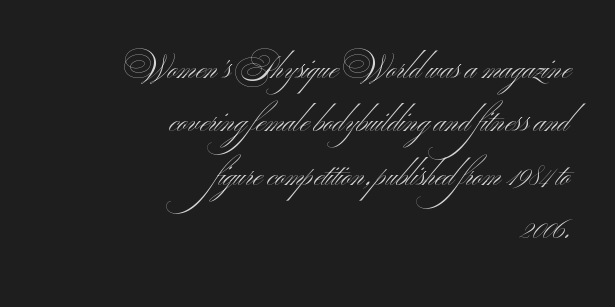
{"serif": "no", "bold": "no", "weight": "light", "width": "wide", "stroke_contrast": "medium", "x_height": "small", "monospaced": "no", "underline": "no", "align": "right", "line_spacing_ratio": 1.78, "letter_spacing": "normal", "letter_spacing_em": 0.0, "glyph_px": 30}
